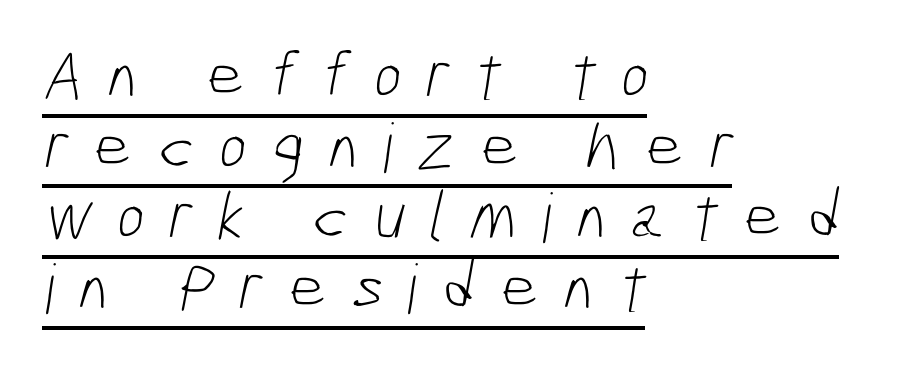
The image shows 68 px light, condensed sans-serif type; set left-aligned, tight line spacing (1.04x), unusually wide letter spacing (+0.35 em), underlined; low stroke contrast and a medium x-height.
